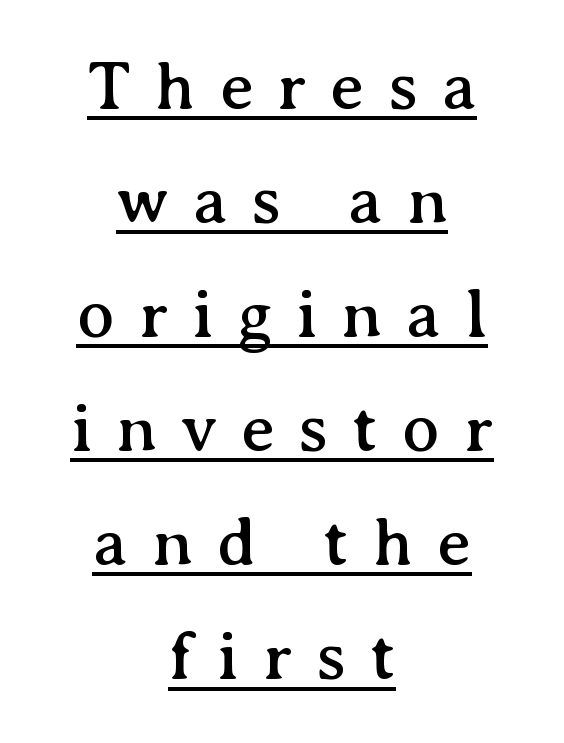
Italic? Not at all — the glyphs are vertical. What kind of face is this? One with serifs. You could only call the tracking loose — the letters float apart. Notice how the passage keeps no hard edge, just a central spine.
